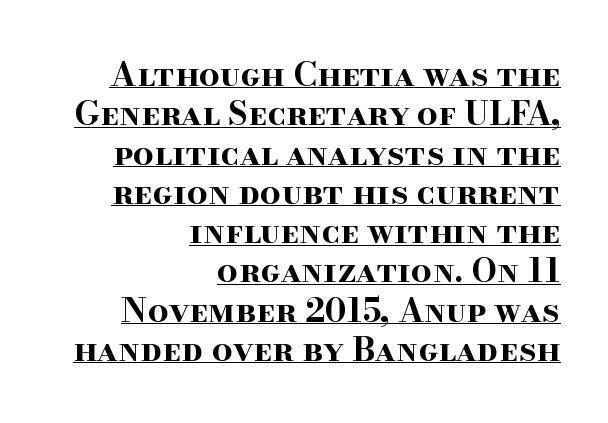
The image shows 33 px bold, wide serif type, upright; set right-aligned, line spacing 1.19x, normal letter spacing, underlined; high stroke contrast and a small x-height.
